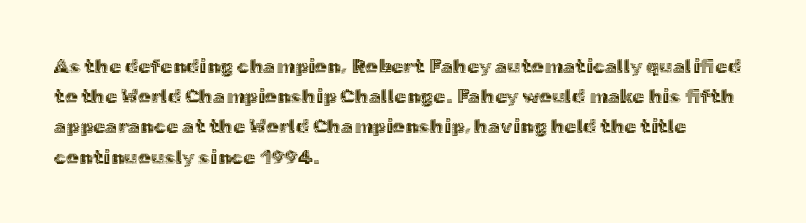
Words float on clear page, feet unadorned. Quick note: not italic, upright. Is there much room between lines? A standard amount, neither cramped nor airy. This sample is left-justified, so line endings fall wherever the words run out. Between one letter and the next there's only the usual sliver of space.
